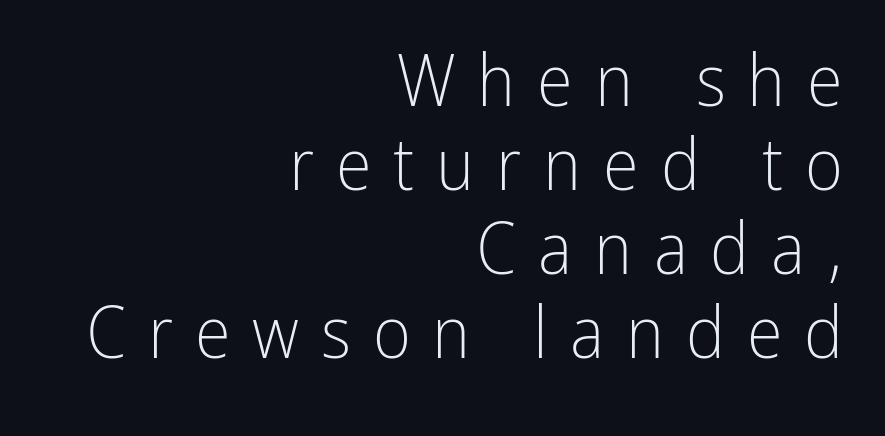
Q: Is the text bold? A: No.
Q: Is the text italic (slanted)? A: No, it is upright.
Q: Is the typeface a serif or a sans-serif typeface? A: Sans-serif.
Q: Is the text underlined? A: No.
Q: How is the paragraph aligned? A: Right-aligned.
Q: Is the spacing between letters normal or unusually wide? A: Unusually wide.
Q: Is the spacing between lines tight, normal or loose? A: Tight.
Q: Width (condensed, normal, or wide)? A: Condensed.
Q: Stroke contrast? A: Low.
Q: x-height? A: Medium.
Q: Monospaced? A: No.
